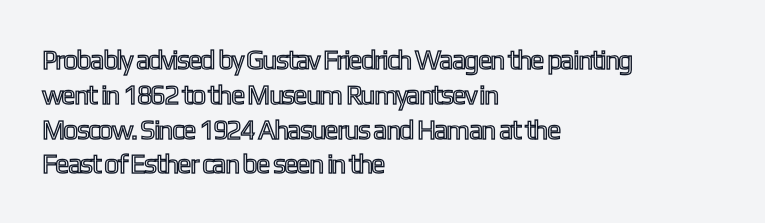
Q: Is the text italic (slanted)? A: No, it is upright.
Q: Is the text underlined? A: No.
Q: How is the paragraph aligned? A: Left-aligned.
Q: Is the spacing between letters normal or unusually wide? A: Normal.
Q: Is the spacing between lines tight, normal or loose? A: Normal.
